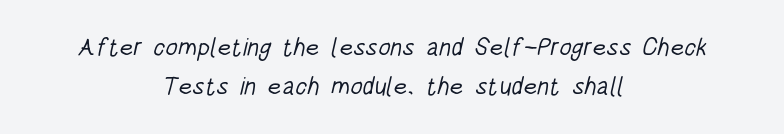
The passage is arranged like a title page — every line centered. Here the glyphs are tracked normally, forming tight word shapes. Normally led — the rows are evenly, conventionally spaced. Each row of text sits above clean, open space.
